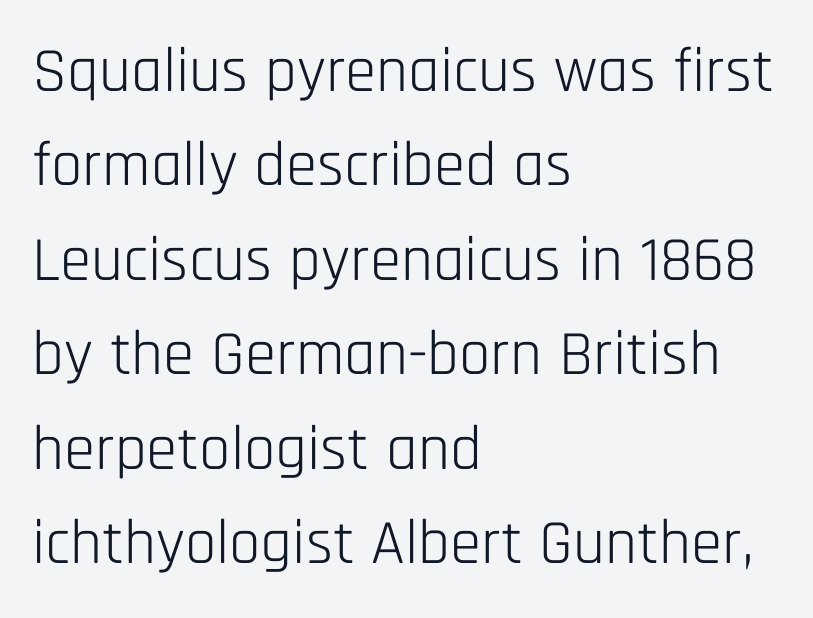
Q: Is the text bold? A: No.
Q: Is the text italic (slanted)? A: No, it is upright.
Q: Is the typeface a serif or a sans-serif typeface? A: Sans-serif.
Q: Is the text underlined? A: No.
Q: How is the paragraph aligned? A: Left-aligned.
Q: Is the spacing between letters normal or unusually wide? A: Normal.
Q: Is the spacing between lines tight, normal or loose? A: Normal.
Q: Width (condensed, normal, or wide)? A: Condensed.
Q: Stroke contrast? A: Low.
Q: x-height? A: Large.
Q: Monospaced? A: No.
